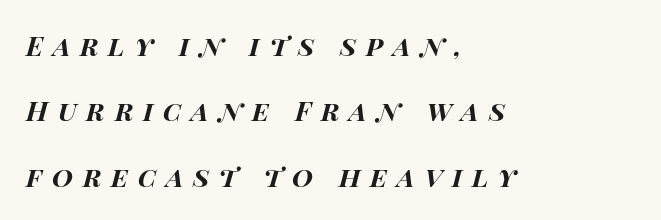
The image shows 27 px bold type, italic (leaning right); set left-aligned, loose line spacing (2.42x), unusually wide letter spacing (+0.36 em), not underlined.
